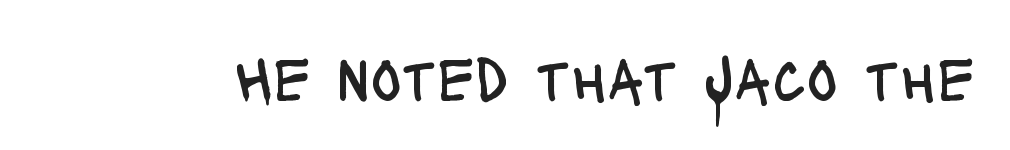
{"serif": "no", "italic": "no", "bold": "no", "weight": "regular", "width": "condensed", "stroke_contrast": "low", "x_height": "large", "monospaced": "no", "underline": "no", "letter_spacing": "normal", "letter_spacing_em": 0.0, "glyph_px": 65}
